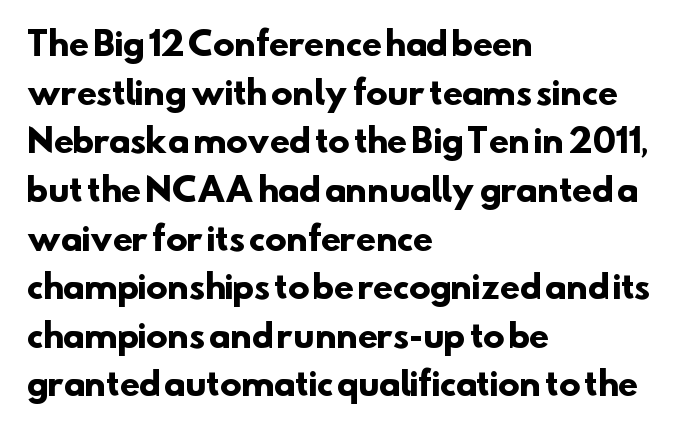
The setting favours the left margin, as ordinary paragraphs usually do. You'd pick this weight for a headline — it's a proper bold. In terms of letterspacing, this is plain default setting. The characters display no serif detailing; their extremities are plain. The letters advance in unequal steps, a hallmark of proportional type.
